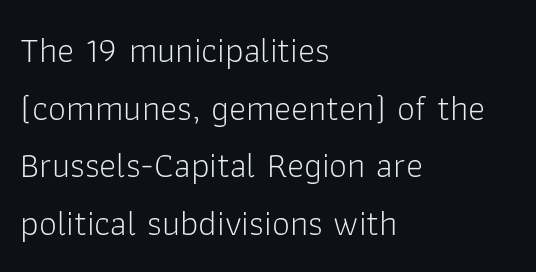
Every stem runs plumb, perpendicular to the baseline. Reading down the block, your eye returns to a fixed left position each line. Tracking value appears to be zero — textbook default spacing. Proportional: the letters do not fall into vertical columns. Baseline-to-baseline distance is the conventional proportion of letter height. The font sits on the lighter half of the weight spectrum, regular included.
